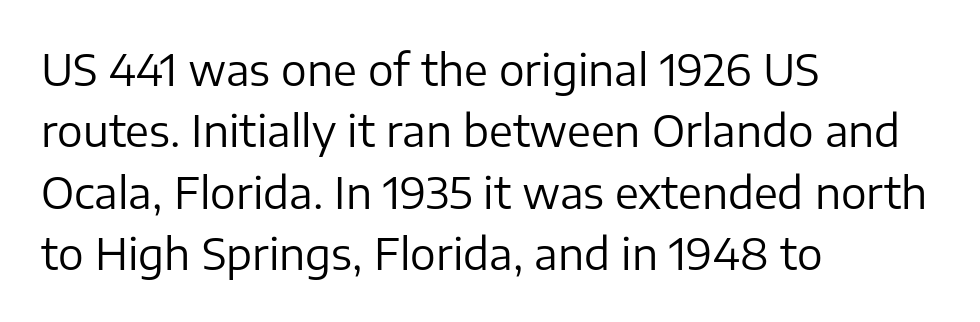
Q: Is the text bold? A: No.
Q: Is the text italic (slanted)? A: No, it is upright.
Q: Is the typeface a serif or a sans-serif typeface? A: Sans-serif.
Q: Is the text underlined? A: No.
Q: How is the paragraph aligned? A: Left-aligned.
Q: Is the spacing between letters normal or unusually wide? A: Normal.
Q: Is the spacing between lines tight, normal or loose? A: Normal.
Q: Width (condensed, normal, or wide)? A: Normal.
Q: Stroke contrast? A: Low.
Q: x-height? A: Medium.
Q: Monospaced? A: No.
